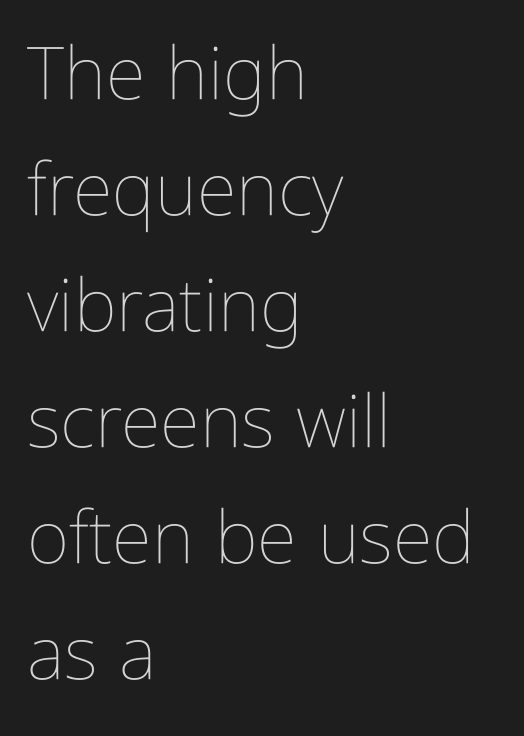
The face looks like a standard text weight, possibly lighter. Looks like regular typesetting: each glyph gets only the width it needs. The line-height multiplier appears to be the usual default. You could call the tracking neutral — neither tight nor loose. These lines stack with their left ends in a neat column.
